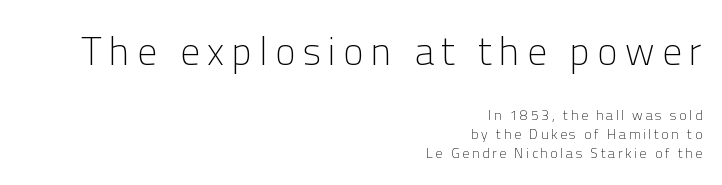
The image shows 39 px light sans-serif type, upright; set right-aligned, normal line spacing (1.36x), not underlined; the first (top) block is 2.79x larger; low stroke contrast and a medium x-height.
